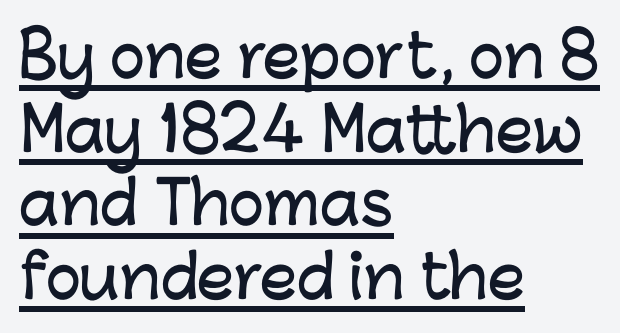
The image shows 59 px sans-serif type, upright; set left-aligned, normal line spacing (1.25x), normal letter spacing, underlined; low stroke contrast and a medium x-height.
